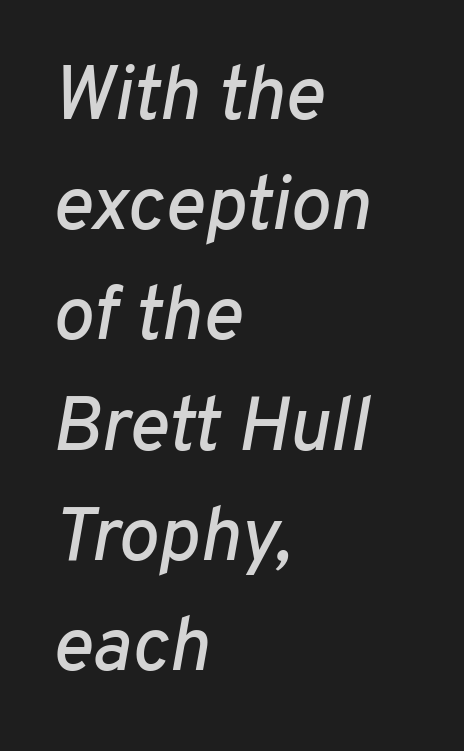
The image shows 76 px text type, italic (leaning right); set left-aligned, normal line spacing (1.45x), normal letter spacing, not underlined; low stroke contrast and a medium x-height.
